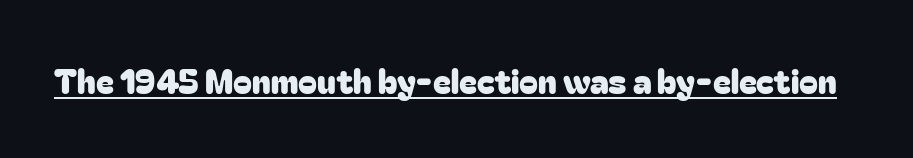
Q: Is the text italic (slanted)? A: No, it is upright.
Q: Is the typeface a serif or a sans-serif typeface? A: Sans-serif.
Q: Is the text underlined? A: Yes.
Q: Is the spacing between letters normal or unusually wide? A: Normal.
Q: Width (condensed, normal, or wide)? A: Normal.
Q: Stroke contrast? A: Low.
Q: x-height? A: Medium.
Q: Monospaced? A: No.
